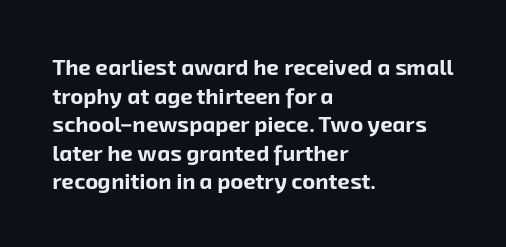
Q: Is the text bold? A: Yes.
Q: Is the text underlined? A: No.
Q: How is the paragraph aligned? A: Left-aligned.
Q: Is the spacing between letters normal or unusually wide? A: Normal.
Q: Is the spacing between lines tight, normal or loose? A: Normal.
